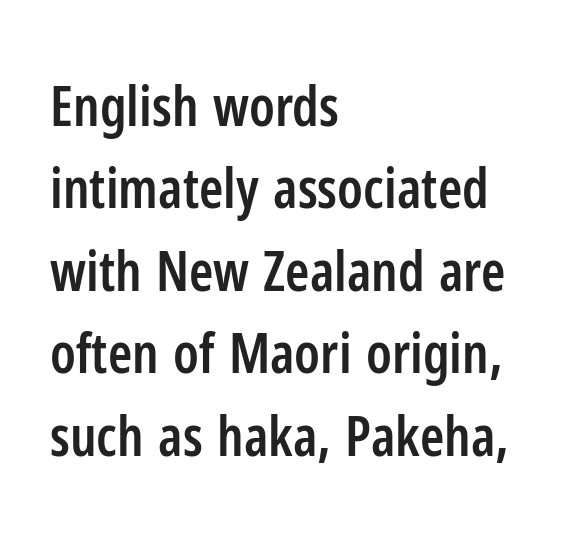
Q: Is the text bold? A: Semi-bold.
Q: Is the text italic (slanted)? A: No, it is upright.
Q: Is the typeface a serif or a sans-serif typeface? A: Sans-serif.
Q: Is the text underlined? A: No.
Q: How is the paragraph aligned? A: Left-aligned.
Q: Is the spacing between letters normal or unusually wide? A: Normal.
Q: Is the spacing between lines tight, normal or loose? A: Normal.
Q: Width (condensed, normal, or wide)? A: Condensed.
Q: Stroke contrast? A: Low.
Q: x-height? A: Medium.
Q: Monospaced? A: No.
